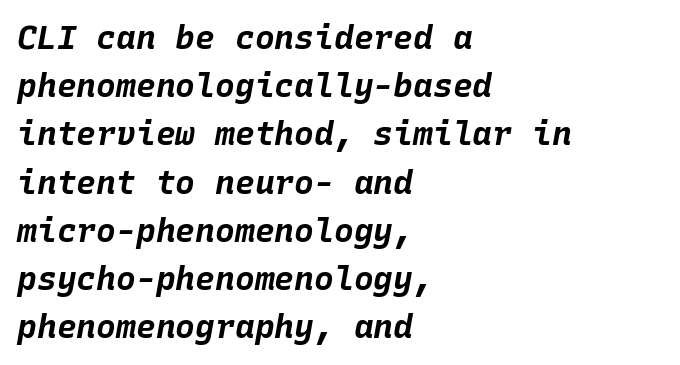
{"italic": "yes", "lean": "right", "slant_degrees": 10, "bold": "yes", "weight": "bold", "width": "normal", "stroke_contrast": "low", "x_height": "large", "monospaced": "yes", "underline": "no", "align": "left", "line_spacing": "normal", "line_spacing_ratio": 1.46, "letter_spacing": "normal", "letter_spacing_em": 0.0, "glyph_px": 33}
